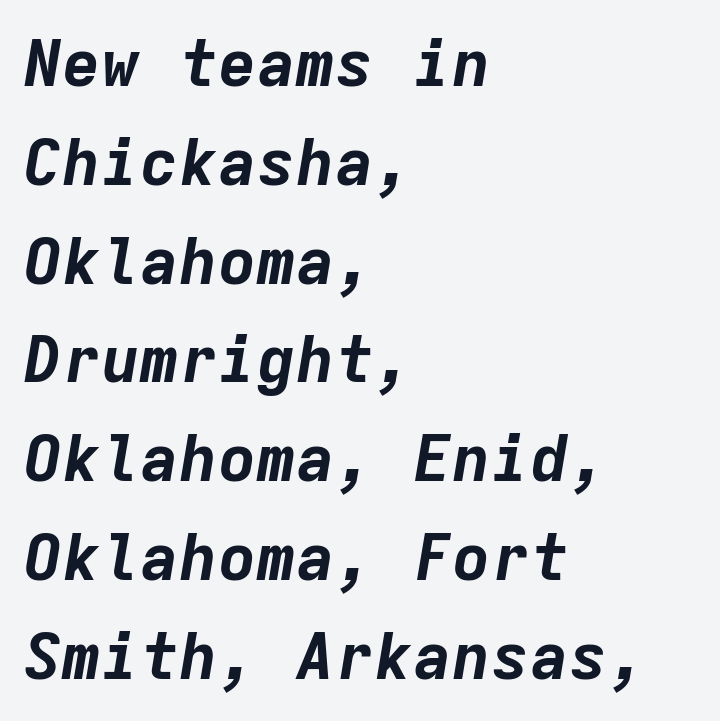
The image shows 65 px bold type, italic (leaning right), monospaced; set left-aligned, normal line spacing (1.52x), normal letter spacing, not underlined; low stroke contrast and a medium x-height.
